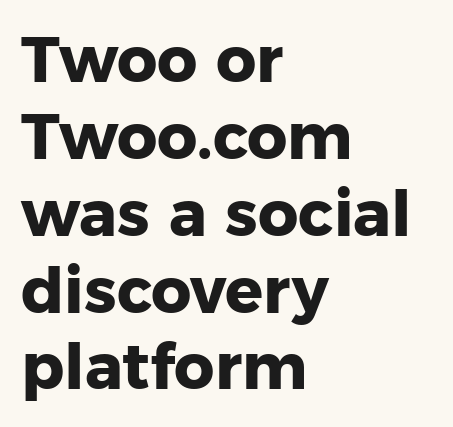
The image shows 63 px heavy sans-serif type, upright; set left-aligned, line spacing 1.22x, normal letter spacing, not underlined; low stroke contrast and a medium x-height.
